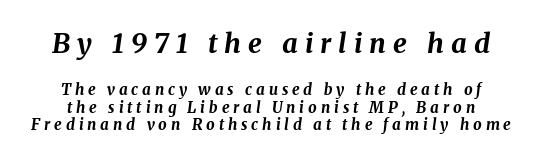
Q: Is the text bold? A: Yes.
Q: Is the text italic (slanted)? A: Yes, it leans right by about 8 degrees.
Q: Is the text underlined? A: No.
Q: Is the spacing between letters normal or unusually wide? A: Unusually wide.
Q: Which block of text is set in a larger size, the first (top) or the second (bottom)? A: The first (top) one.
